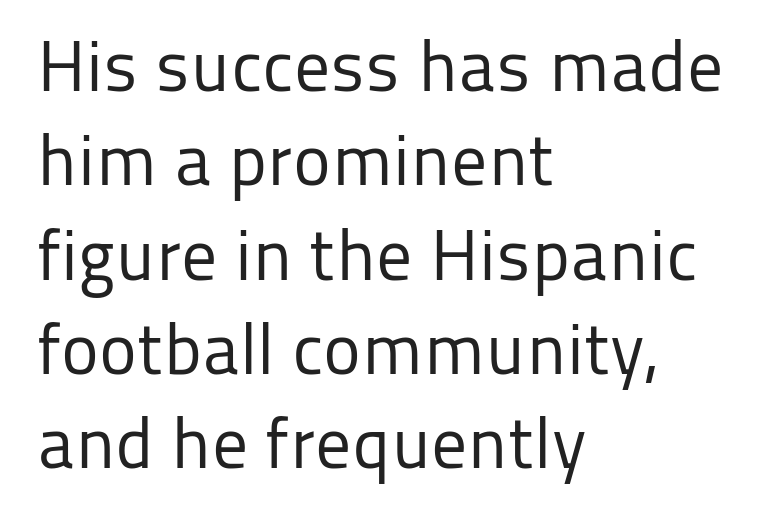
Q: Is the text bold? A: No.
Q: Is the text italic (slanted)? A: No, it is upright.
Q: Is the typeface a serif or a sans-serif typeface? A: Sans-serif.
Q: Is the text underlined? A: No.
Q: How is the paragraph aligned? A: Left-aligned.
Q: Is the spacing between letters normal or unusually wide? A: Normal.
Q: Is the spacing between lines tight, normal or loose? A: Normal.
Q: Width (condensed, normal, or wide)? A: Normal.
Q: Stroke contrast? A: Low.
Q: x-height? A: Medium.
Q: Monospaced? A: No.
